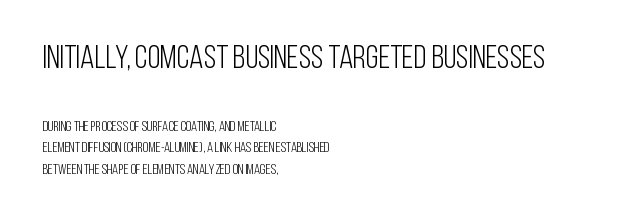
Q: Is the text bold? A: No.
Q: Is the text italic (slanted)? A: No, it is upright.
Q: Is the typeface a serif or a sans-serif typeface? A: Sans-serif.
Q: Is the text underlined? A: No.
Q: How is the paragraph aligned? A: Left-aligned.
Q: Is the spacing between letters normal or unusually wide? A: Normal.
Q: Is the spacing between lines tight, normal or loose? A: Normal.
Q: Which block of text is set in a larger size, the first (top) or the second (bottom)? A: The first (top) one.
Q: Width (condensed, normal, or wide)? A: Condensed.
Q: Stroke contrast? A: Low.
Q: x-height? A: Large.
Q: Monospaced? A: No.
